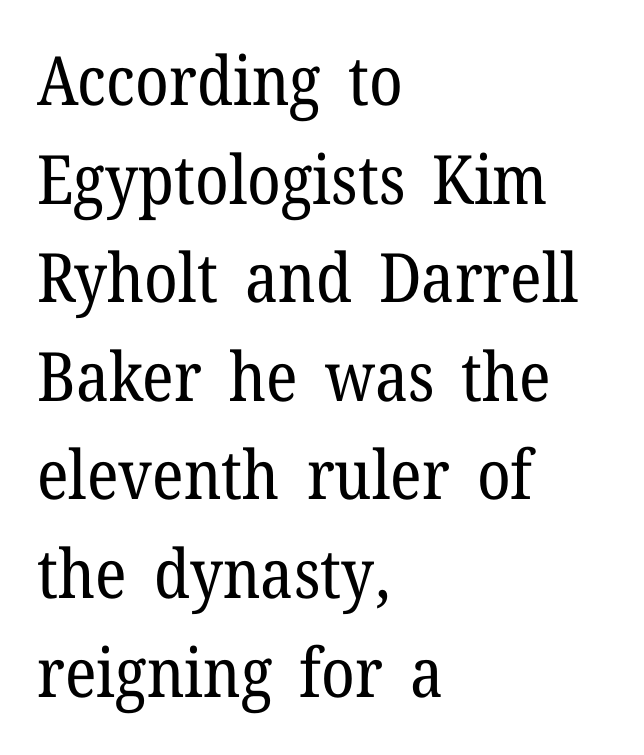
Q: Is the text bold? A: No.
Q: Is the text italic (slanted)? A: No, it is upright.
Q: Is the typeface a serif or a sans-serif typeface? A: Serif.
Q: Is the text underlined? A: No.
Q: How is the paragraph aligned? A: Left-aligned.
Q: Is the spacing between letters normal or unusually wide? A: Normal.
Q: Is the spacing between lines tight, normal or loose? A: Normal.
Q: Width (condensed, normal, or wide)? A: Normal.
Q: Stroke contrast? A: Low.
Q: x-height? A: Medium.
Q: Monospaced? A: No.
